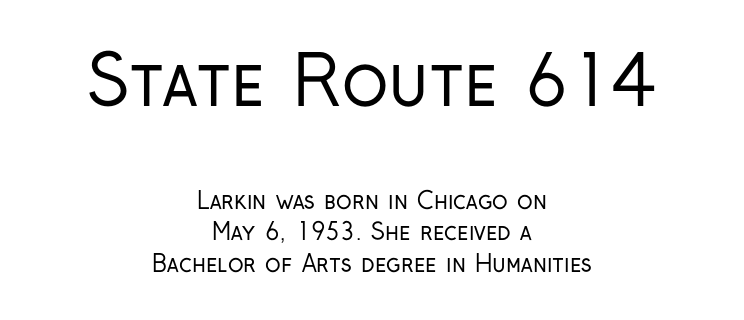
The image shows 68 px regular-weight, condensed sans-serif type, upright; set centered, normal line spacing (1.37x), normal letter spacing, not underlined; the first (top) block is 2.96x larger; low stroke contrast and a medium x-height.
